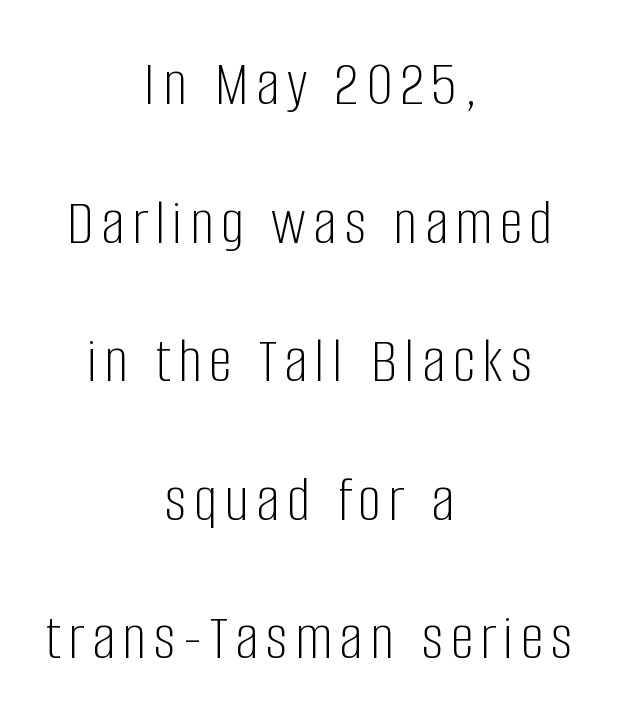
{"serif": "no", "italic": "no", "bold": "no", "weight": "light", "width": "condensed", "stroke_contrast": "low", "x_height": "large", "monospaced": "no", "underline": "no", "align": "center", "line_spacing": "loose", "line_spacing_ratio": 2.1, "glyph_px": 66}
